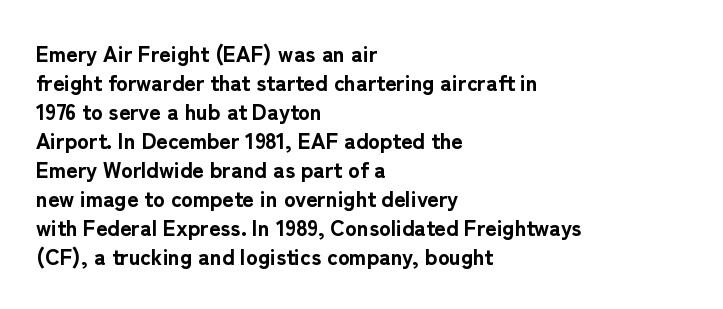
{"italic": "no", "bold": "yes", "underline": "no", "align": "left", "line_spacing": "normal", "line_spacing_ratio": 1.32, "letter_spacing": "normal", "letter_spacing_em": 0.0, "glyph_px": 22}
